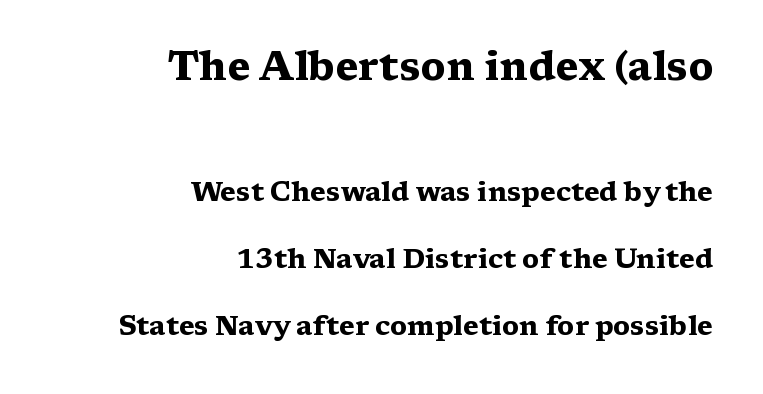
The image shows 40 px heavy, wide serif type, upright; set right-aligned, loose line spacing (2.48x), normal letter spacing, not underlined; the first (top) block is 1.48x larger; medium stroke contrast and a medium x-height.
